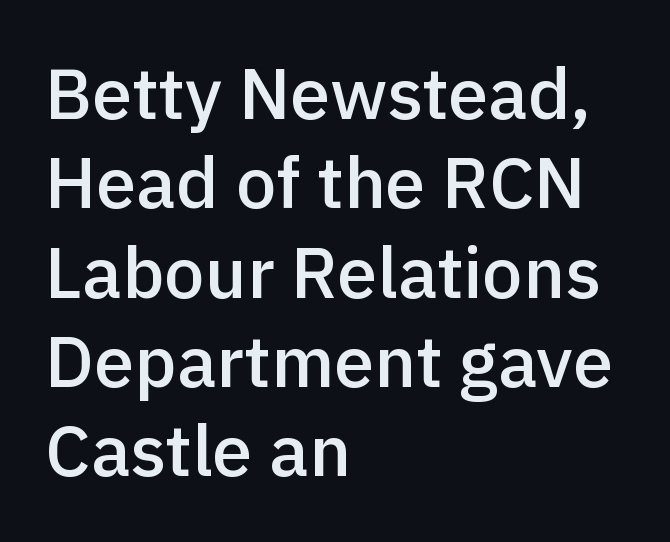
The image shows 72 px semibold sans-serif type, upright; set left-aligned, line spacing 1.24x, normal letter spacing, not underlined; a medium x-height.
